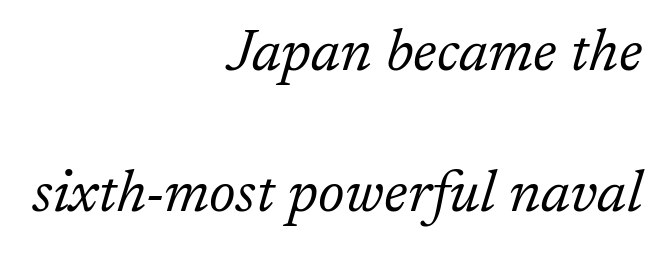
Q: Is the text bold? A: No.
Q: Is the text italic (slanted)? A: Yes, it leans right by about 17 degrees.
Q: Is the typeface a serif or a sans-serif typeface? A: Serif.
Q: Is the text underlined? A: No.
Q: How is the paragraph aligned? A: Right-aligned.
Q: Is the spacing between letters normal or unusually wide? A: Normal.
Q: Is the spacing between lines tight, normal or loose? A: Loose.
Q: Width (condensed, normal, or wide)? A: Normal.
Q: Stroke contrast? A: Low.
Q: x-height? A: Medium.
Q: Monospaced? A: No.
